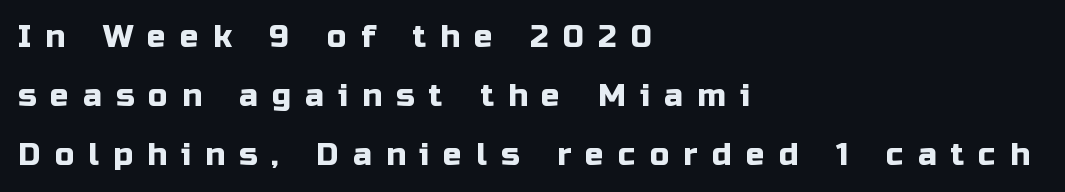
The tracking jumps out immediately: characters are airy and widely separated. This sample has the flowing, uneven cadence of proportional lettering. Leftover space on each line is placed entirely after the last word. Beneath every word, the page is bare.
